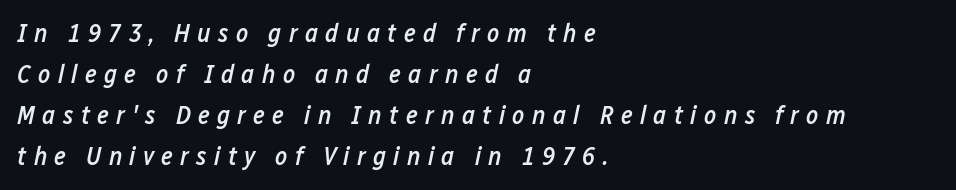
The ragged edge is on the right, which tells us the setting is flush left. The face used here is rendered with a markedly widened letterfit. The lettering tilts uniformly, giving the passage an italic look. These words are printed semibold, heavier than regular yet not bold. Lines of text with bare space underneath. Is there much room between lines? A standard amount, neither cramped nor airy.
